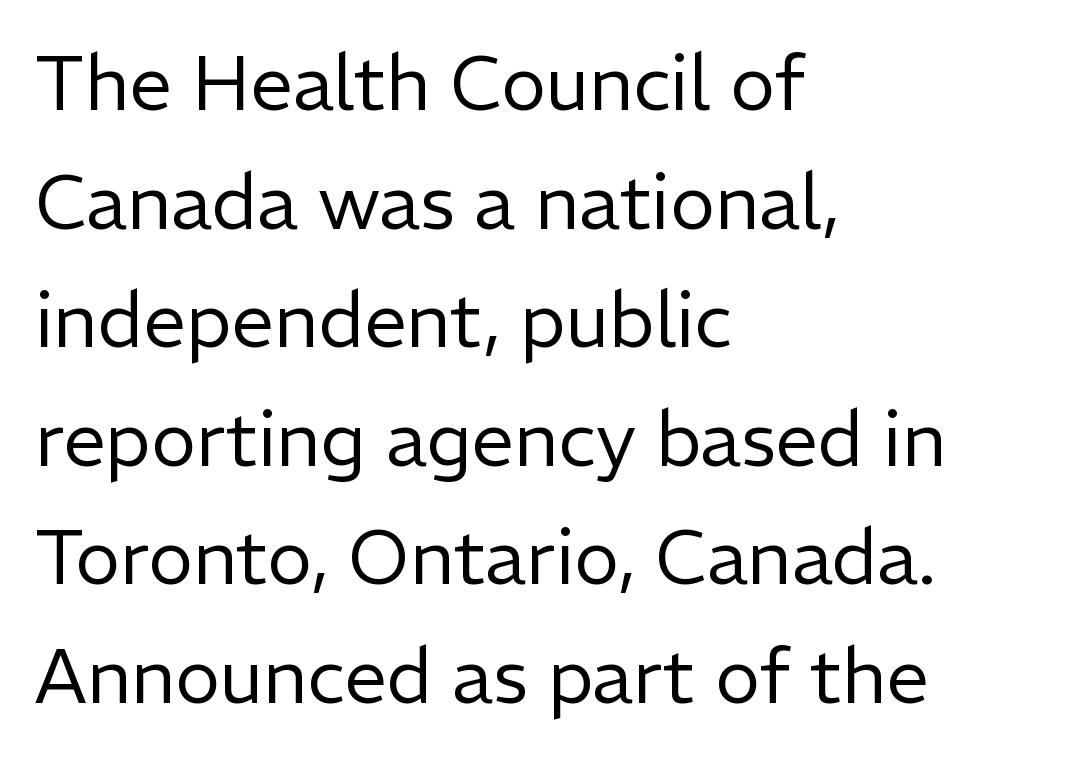
The rendering anchors every line to the left-hand side. Unbolded letterforms with no extra heft. Horizontal bands of white between lines are of average thickness. Anything drawn beneath the words? Only blank space. The rendering uses natural spacing where letterforms have individual widths.
